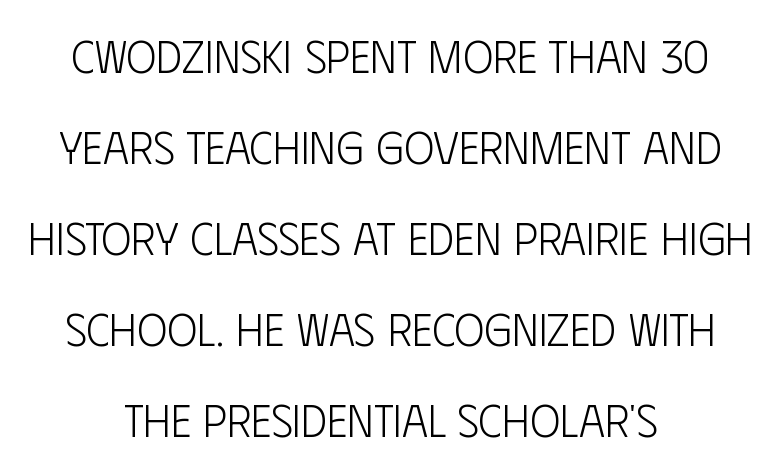
{"serif": "no", "italic": "no", "bold": "no", "weight": "light", "width": "condensed", "stroke_contrast": "low", "x_height": "large", "monospaced": "no", "underline": "no", "align": "center", "line_spacing": "loose", "line_spacing_ratio": 2.02, "letter_spacing": "normal", "letter_spacing_em": 0.0, "glyph_px": 45}
